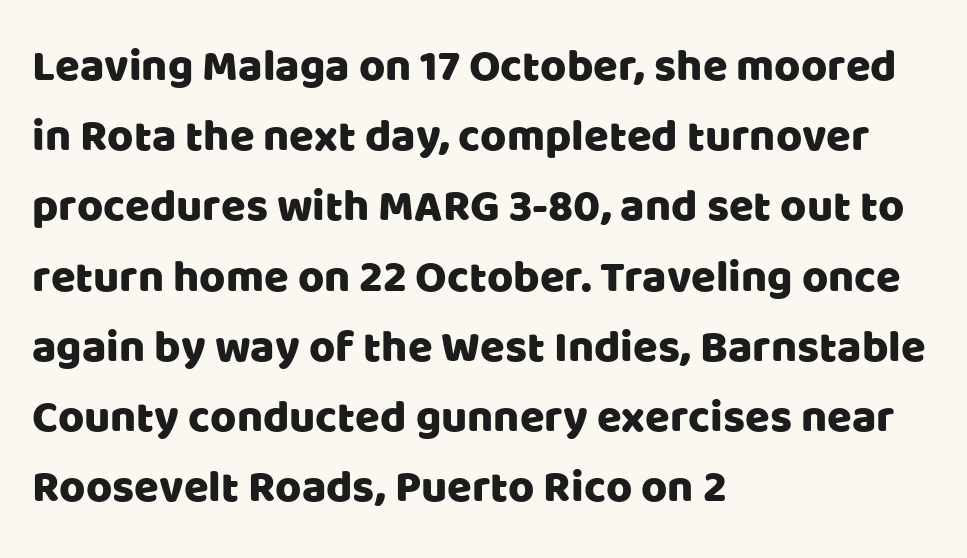
{"serif": "no", "italic": "no", "width": "normal", "stroke_contrast": "low", "x_height": "large", "monospaced": "no", "underline": "no", "align": "left", "line_spacing": "normal", "line_spacing_ratio": 1.56, "letter_spacing": "normal", "letter_spacing_em": 0.0, "glyph_px": 45}
